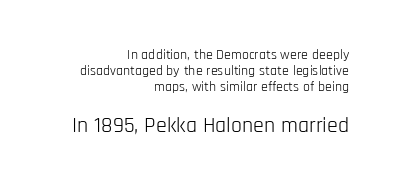
The image shows 22 px text type, upright; set right-aligned, line spacing 1.16x, normal letter spacing, not underlined; the second (bottom) block is 1.57x larger.
